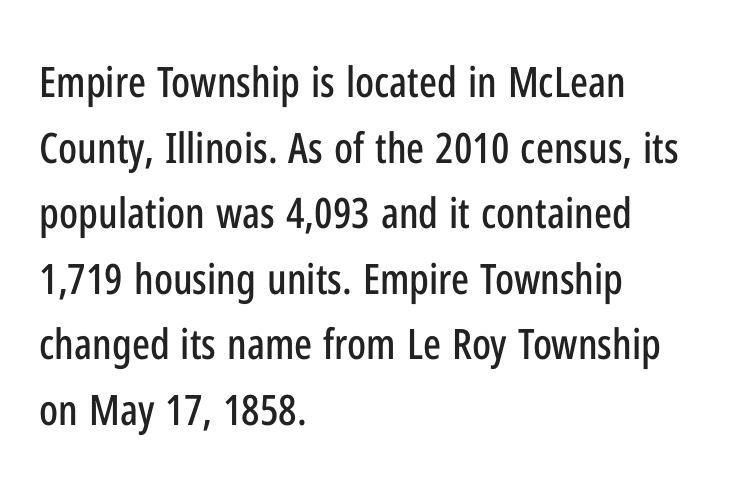
Q: Is the text italic (slanted)? A: No, it is upright.
Q: Is the typeface a serif or a sans-serif typeface? A: Sans-serif.
Q: Is the text underlined? A: No.
Q: How is the paragraph aligned? A: Left-aligned.
Q: Is the spacing between letters normal or unusually wide? A: Normal.
Q: Is the spacing between lines tight, normal or loose? A: Normal.
Q: Width (condensed, normal, or wide)? A: Condensed.
Q: Stroke contrast? A: Low.
Q: x-height? A: Medium.
Q: Monospaced? A: No.
